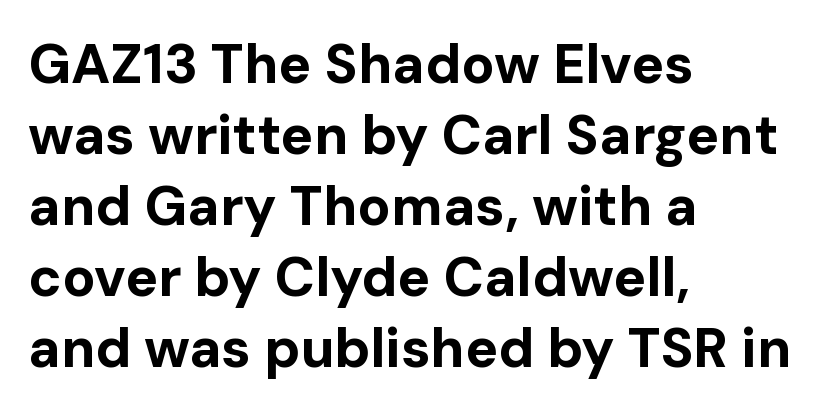
The image shows 55 px bold sans-serif type, upright; set left-aligned, normal line spacing (1.29x), normal letter spacing, not underlined; low stroke contrast and a medium x-height.
